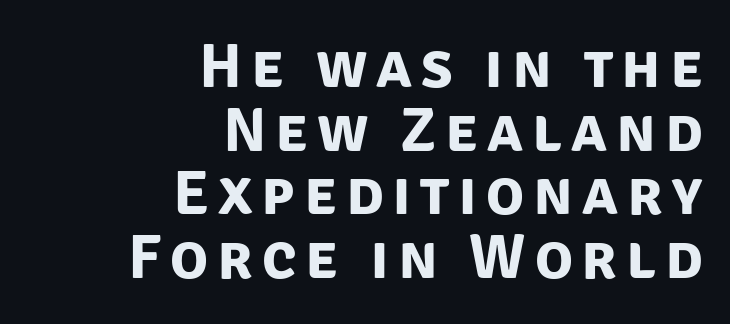
Each row of text sits above clean, open space. One-word summary of the alignment: right. Are there feet on the stems? There aren't — it's a sans. Cramped leading. Set as a true bold cut, around the 700 mark. A typesetter would call this proportional, since set widths differ per character.
